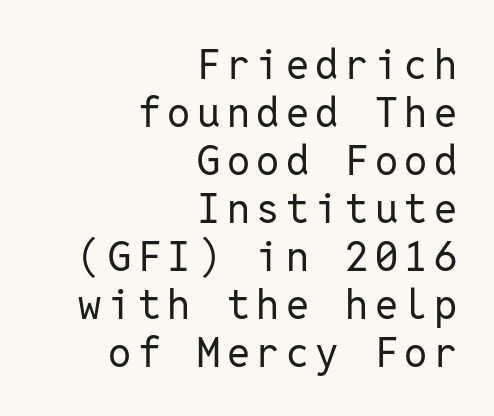
Weight: in the light-to-regular range. Type style note: lacks serifs. Looks like terminal output: every glyph gets an equal slot. Anything drawn beneath the words? Only blank space. Posture: straight, roman, zero tilt.
